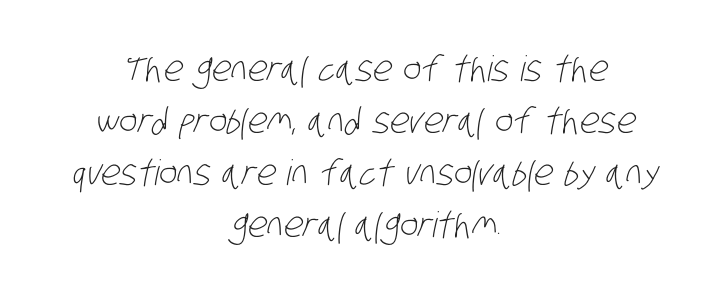
{"serif": "no", "bold": "no", "weight": "light", "width": "condensed", "stroke_contrast": "low", "x_height": "large", "monospaced": "no", "underline": "no", "align": "center", "line_spacing": "normal", "line_spacing_ratio": 1.49, "letter_spacing": "normal", "letter_spacing_em": 0.0, "glyph_px": 35}
